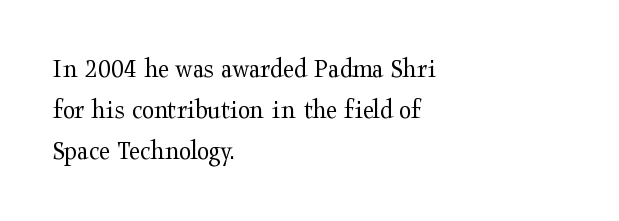
{"serif": "yes", "italic": "no", "bold": "no", "weight": "regular", "width": "wide", "stroke_contrast": "medium", "x_height": "medium", "monospaced": "no", "underline": "no", "align": "left", "line_spacing": "normal", "line_spacing_ratio": 1.47, "letter_spacing": "normal", "letter_spacing_em": 0.0, "glyph_px": 28}
